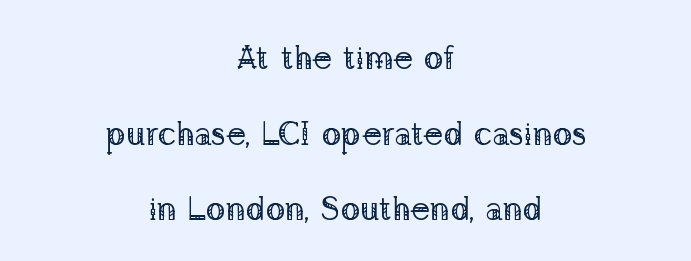
Q: Is the text bold? A: No.
Q: Is the text italic (slanted)? A: No, it is upright.
Q: Is the typeface a serif or a sans-serif typeface? A: Serif.
Q: Is the text underlined? A: No.
Q: How is the paragraph aligned? A: Centered.
Q: Is the spacing between letters normal or unusually wide? A: Normal.
Q: Is the spacing between lines tight, normal or loose? A: Loose.
Q: Width (condensed, normal, or wide)? A: Normal.
Q: Stroke contrast? A: Low.
Q: x-height? A: Medium.
Q: Monospaced? A: No.
